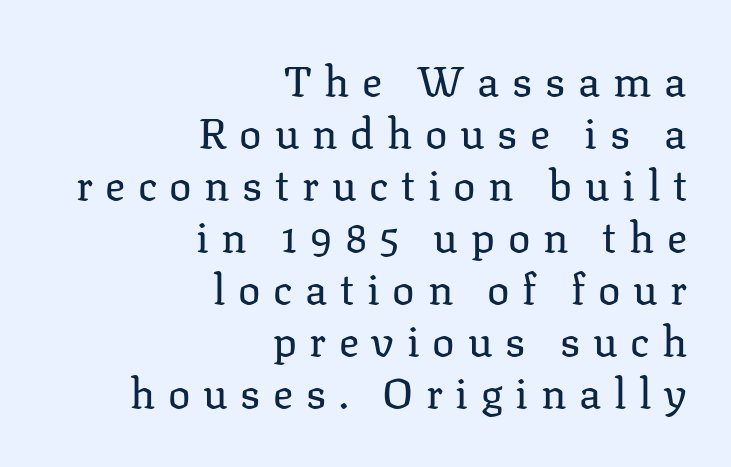
The font family rendered here belongs to the serif group. Tracking here is generous; glyphs stand well apart from one another. Heaviness? Minimal to ordinary, like unemphasized prose. Casual observation: everything's shoved over to the right. Think of a printed novel: that variable character pitch is what you see here. The specimen omits any rule beneath the text block's lines.
